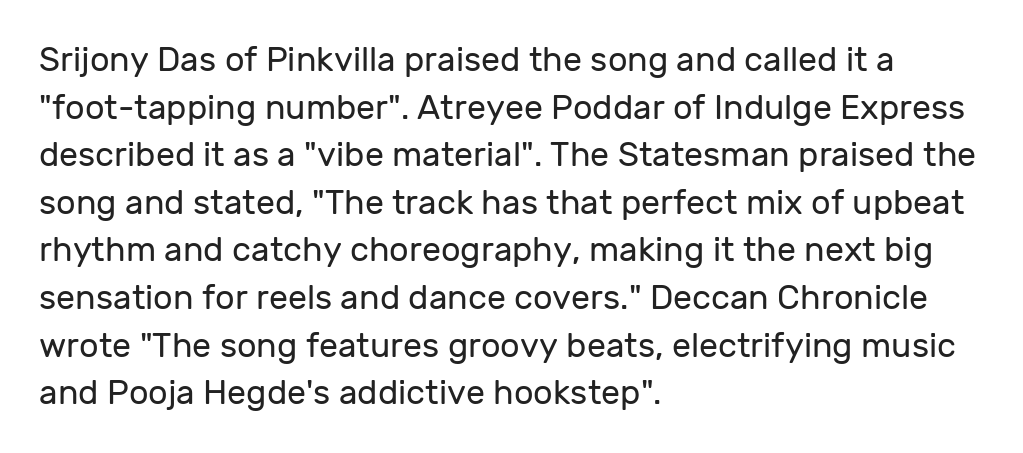
{"serif": "no", "italic": "no", "bold": "no", "weight": "regular", "width": "normal", "stroke_contrast": "low", "x_height": "medium", "monospaced": "no", "underline": "no", "align": "left", "line_spacing": "normal", "line_spacing_ratio": 1.4, "letter_spacing": "normal", "letter_spacing_em": 0.0, "glyph_px": 34}
